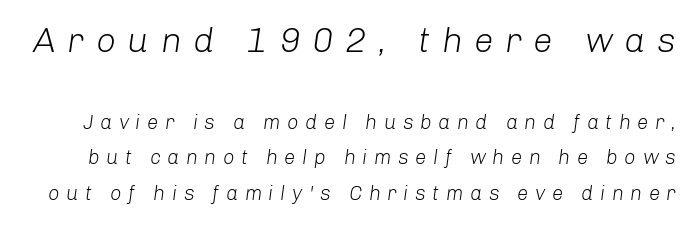
The image shows 35 px light type, italic (leaning right); set line spacing 1.79x, unusually wide letter spacing (+0.33 em), not underlined; the first (top) block is 1.75x larger; low stroke contrast and a medium x-height.
